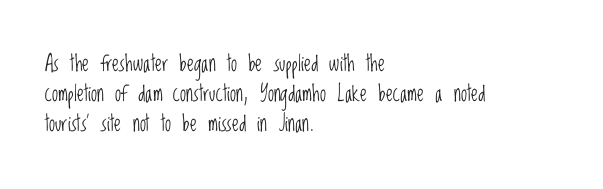
{"italic": "no", "bold": "no", "underline": "no", "align": "left", "line_spacing": "normal", "line_spacing_ratio": 1.36, "letter_spacing": "normal", "letter_spacing_em": 0.0, "glyph_px": 22}
